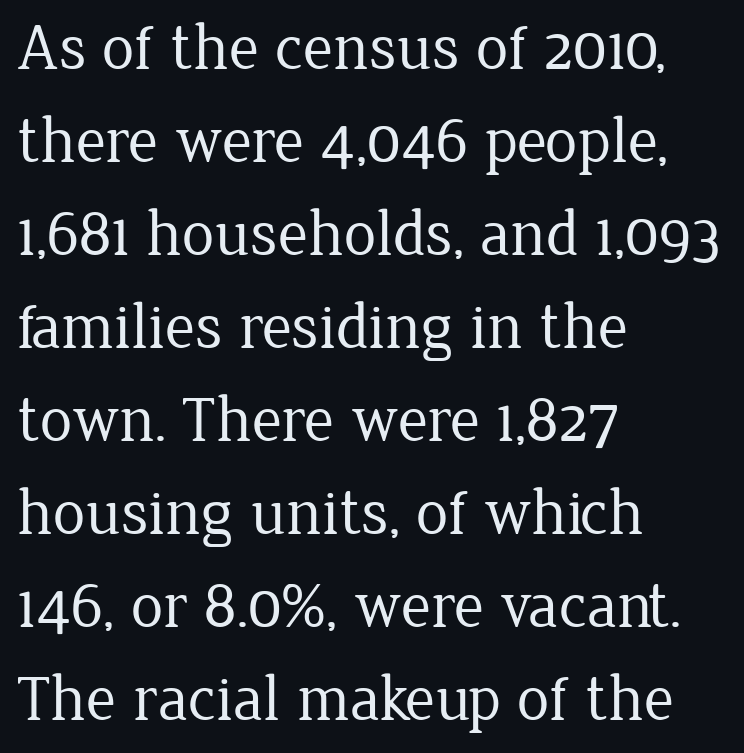
The glyphs are unaccompanied by any horizontal stroke below them. These lines keep a tight, regular rhythm from letter to letter. Letterform terminals end in serifs throughout the passage. Summary of weight: not heavy and not bold. All the whitespace from short lines collects on the right.
